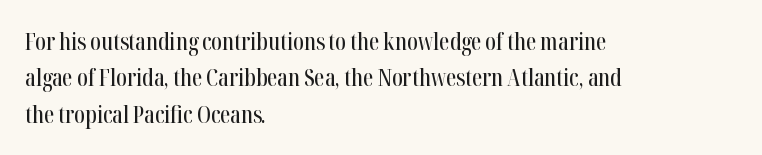
{"italic": "no", "underline": "no", "align": "left", "line_spacing": "normal", "line_spacing_ratio": 1.58, "letter_spacing": "normal", "letter_spacing_em": 0.0, "glyph_px": 23}
